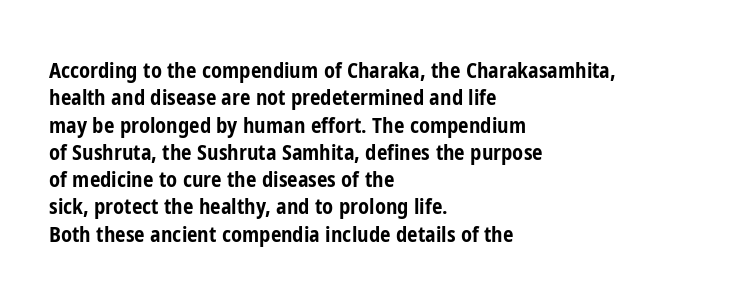
{"italic": "no", "bold": "yes", "underline": "no", "align": "left", "line_spacing": "normal", "line_spacing_ratio": 1.3, "letter_spacing": "normal", "letter_spacing_em": 0.0, "glyph_px": 21}
